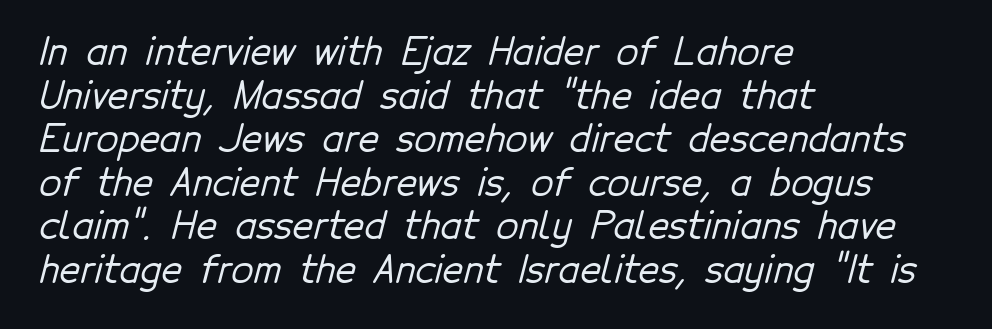
The image shows 36 px sans-serif type; set left-aligned, line spacing 1.21x, normal letter spacing, not underlined; low stroke contrast and a medium x-height.
